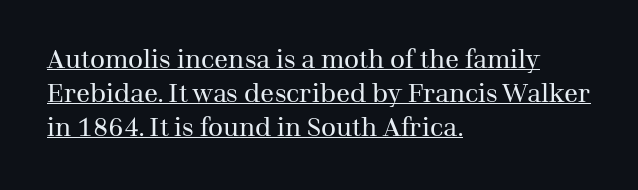
The image shows 26 px text type, upright; set left-aligned, normal line spacing (1.31x), normal letter spacing, underlined.
